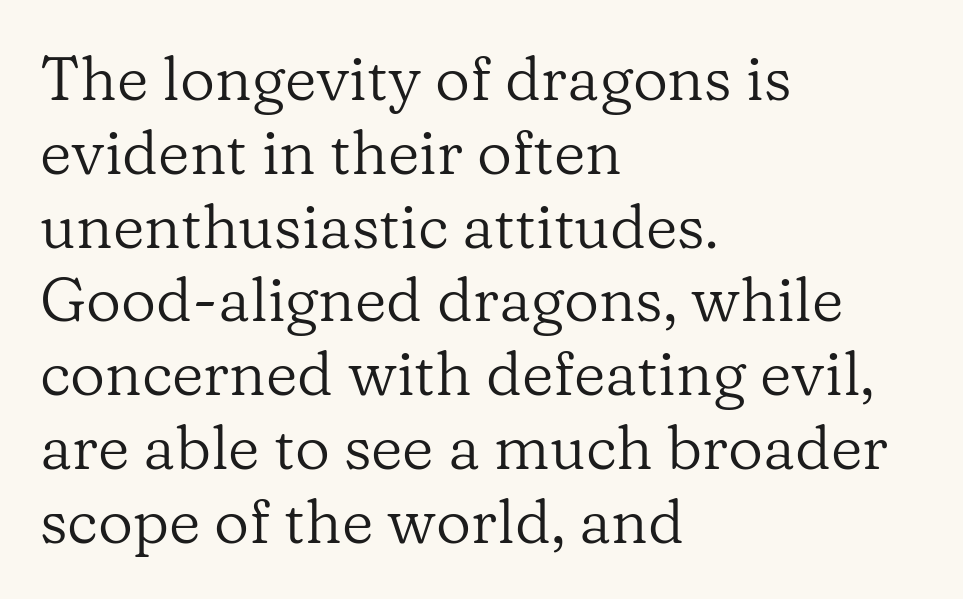
{"serif": "yes", "italic": "no", "bold": "no", "weight": "regular", "width": "normal", "stroke_contrast": "low", "x_height": "medium", "monospaced": "no", "underline": "no", "align": "left", "line_spacing_ratio": 1.21, "letter_spacing": "normal", "letter_spacing_em": 0.0, "glyph_px": 61}
